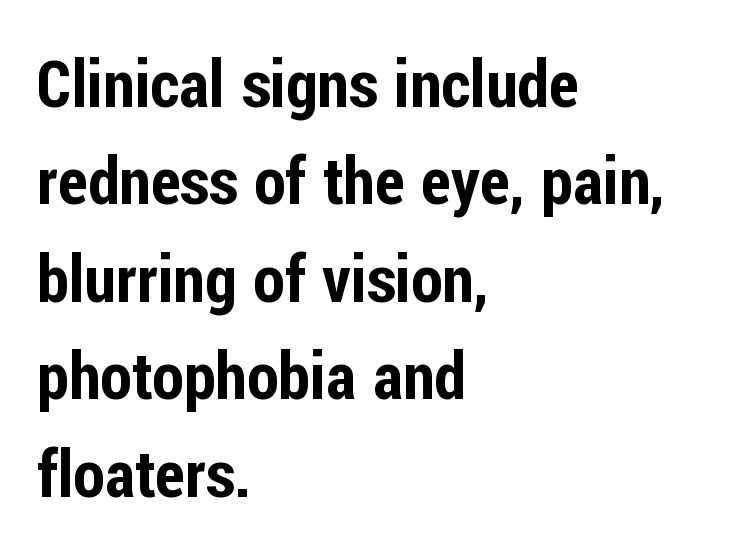
Q: Is the text italic (slanted)? A: No, it is upright.
Q: Is the typeface a serif or a sans-serif typeface? A: Sans-serif.
Q: Is the text underlined? A: No.
Q: How is the paragraph aligned? A: Left-aligned.
Q: Is the spacing between letters normal or unusually wide? A: Normal.
Q: Is the spacing between lines tight, normal or loose? A: Normal.
Q: Width (condensed, normal, or wide)? A: Condensed.
Q: Stroke contrast? A: Low.
Q: x-height? A: Medium.
Q: Monospaced? A: No.
